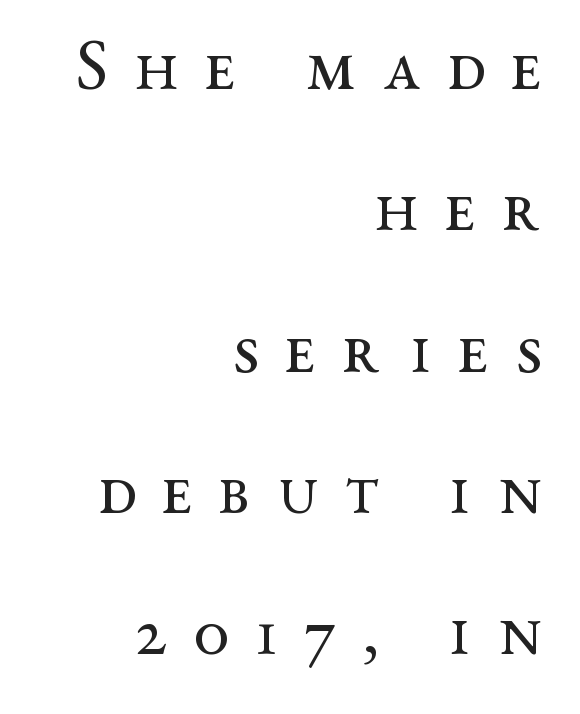
The image shows 71 px regular-weight, wide serif type, upright; set right-aligned, loose line spacing (1.99x), unusually wide letter spacing (+0.38 em), not underlined; medium stroke contrast and a medium x-height.
